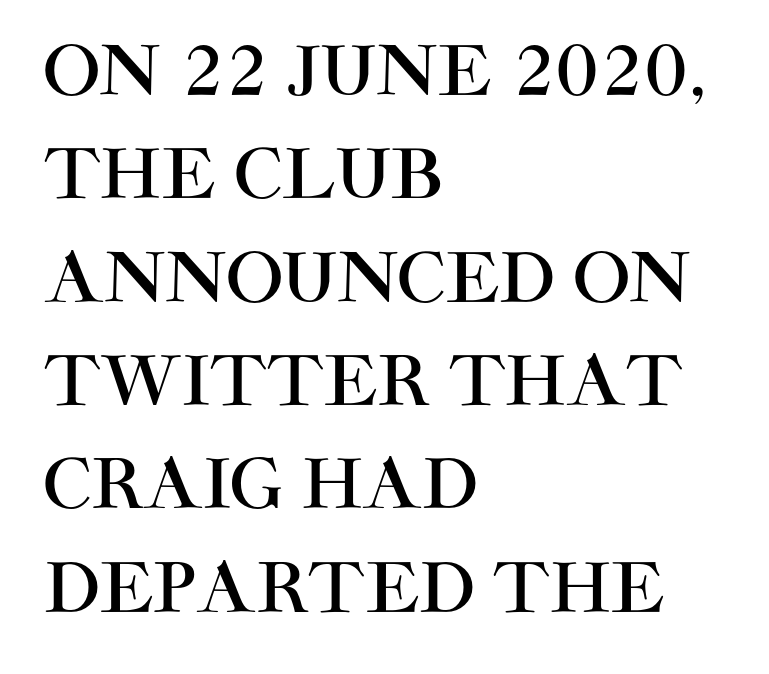
Q: Is the text italic (slanted)? A: No, it is upright.
Q: Is the typeface a serif or a sans-serif typeface? A: Sans-serif.
Q: Is the text underlined? A: No.
Q: How is the paragraph aligned? A: Left-aligned.
Q: Is the spacing between letters normal or unusually wide? A: Normal.
Q: Is the spacing between lines tight, normal or loose? A: Normal.
Q: Width (condensed, normal, or wide)? A: Normal.
Q: Stroke contrast? A: High.
Q: x-height? A: Large.
Q: Monospaced? A: No.
